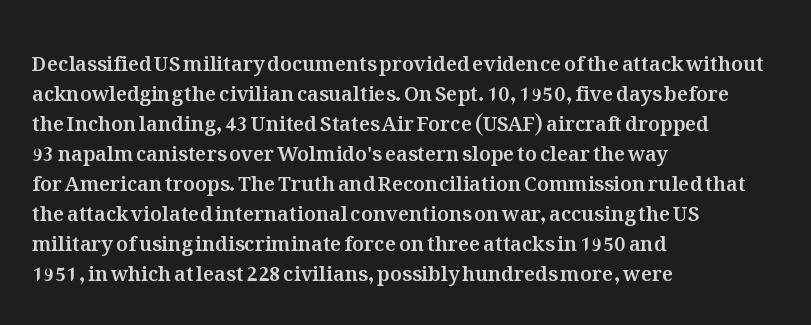
The passage shown has conventional tracking throughout. Is there much room between lines? A standard amount, neither cramped nor airy. This is the regular roman posture of the typeface. Plain, unruled lines of type. Typeset ragged right — the left edge is the straight one.
